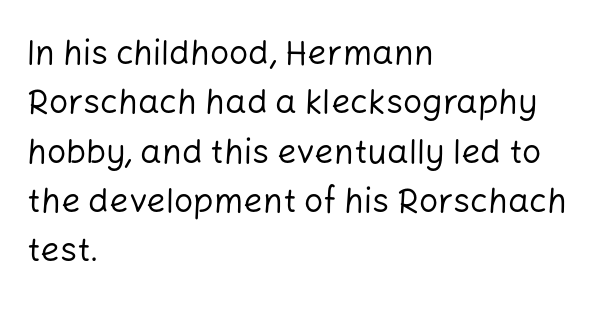
The image shows 34 px regular-weight sans-serif type, upright; set left-aligned, normal line spacing (1.45x), normal letter spacing, not underlined; low stroke contrast and a medium x-height.
